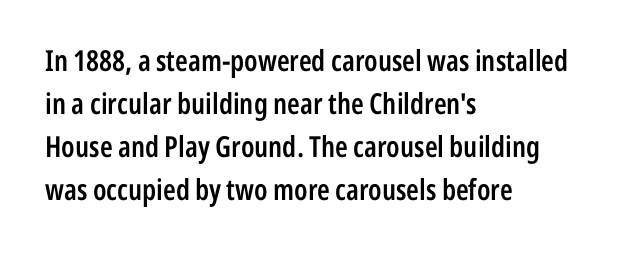
{"serif": "no", "italic": "no", "bold": "semi", "weight": "semibold", "width": "condensed", "stroke_contrast": "low", "x_height": "medium", "monospaced": "no", "underline": "no", "align": "left", "line_spacing": "normal", "line_spacing_ratio": 1.48, "letter_spacing": "normal", "letter_spacing_em": 0.0, "glyph_px": 29}
